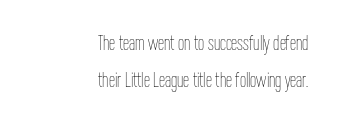
Q: Is the text bold? A: No.
Q: Is the text italic (slanted)? A: No, it is upright.
Q: Is the text underlined? A: No.
Q: How is the paragraph aligned? A: Right-aligned.
Q: Is the spacing between letters normal or unusually wide? A: Normal.
Q: Is the spacing between lines tight, normal or loose? A: Normal.
